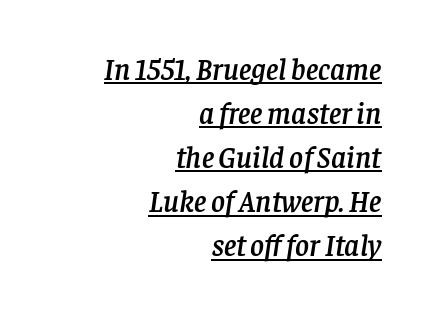
Every word sits above its own underline. Letterform terminals end in serifs throughout the passage. The text block is weighted toward the right margin, trailing off unevenly leftward. Spacing verdict: proportional, widths tailored to each character. Is the type slanted? Yes — the strokes lean at a clear angle.
